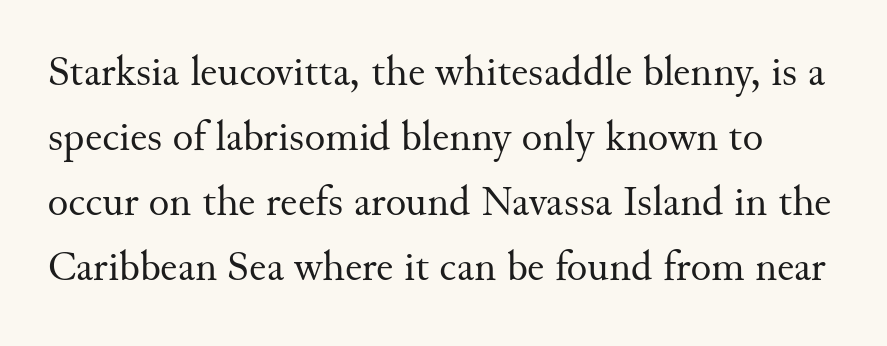
Q: Is the text bold? A: No.
Q: Is the text italic (slanted)? A: No, it is upright.
Q: Is the typeface a serif or a sans-serif typeface? A: Serif.
Q: Is the text underlined? A: No.
Q: Is the spacing between letters normal or unusually wide? A: Normal.
Q: Is the spacing between lines tight, normal or loose? A: Normal.
Q: Width (condensed, normal, or wide)? A: Normal.
Q: Stroke contrast? A: Medium.
Q: x-height? A: Small.
Q: Monospaced? A: No.
